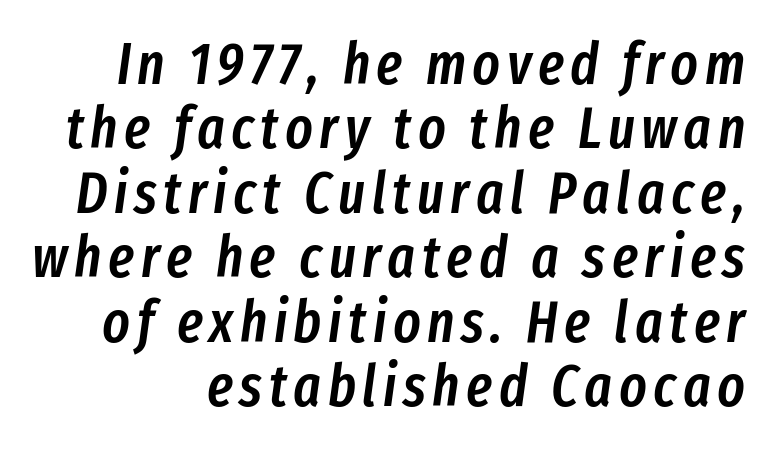
{"italic": "yes", "lean": "right", "slant_degrees": 8, "bold": "semi", "weight": "semibold", "width": "condensed", "stroke_contrast": "low", "x_height": "medium", "monospaced": "no", "underline": "no", "line_spacing": "tight", "line_spacing_ratio": 1.11, "glyph_px": 58}
